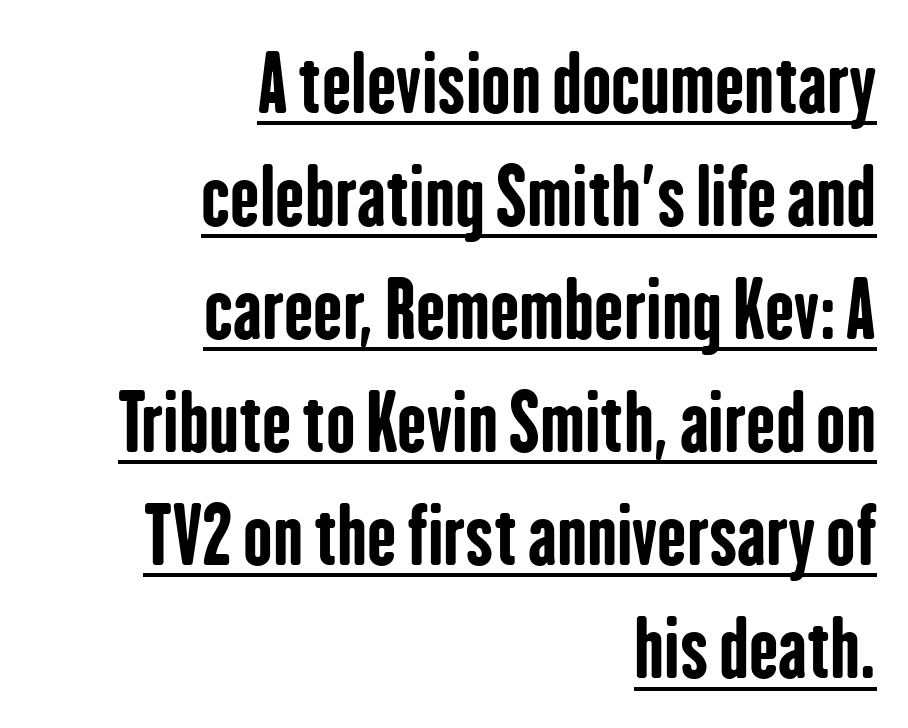
A rule runs beneath these lines of type. Summary of vertical rhythm: regular, with standard interline spacing. Each word holds together tightly as a unit, with standard inter-letter gaps. The passage is arranged like a letterhead date or caption credit — flush right.
